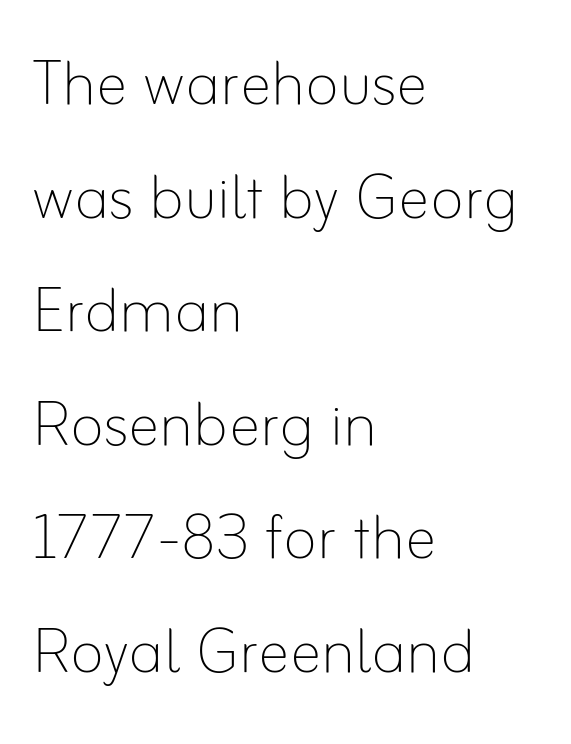
Q: Is the text bold? A: No.
Q: Is the text italic (slanted)? A: No, it is upright.
Q: Is the text underlined? A: No.
Q: How is the paragraph aligned? A: Left-aligned.
Q: Is the spacing between letters normal or unusually wide? A: Normal.
Q: Is the spacing between lines tight, normal or loose? A: Normal.
Q: Width (condensed, normal, or wide)? A: Normal.
Q: Stroke contrast? A: Low.
Q: x-height? A: Small.
Q: Monospaced? A: No.
